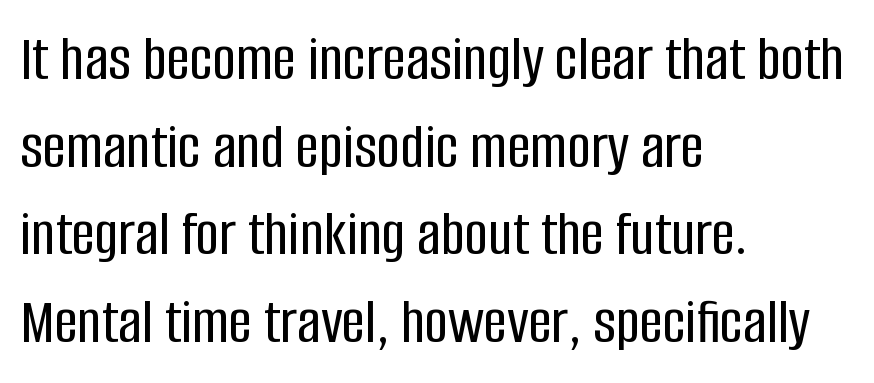
The image shows 65 px condensed sans-serif type, upright; set left-aligned, normal line spacing (1.35x), normal letter spacing, not underlined; low stroke contrast and a large x-height.
